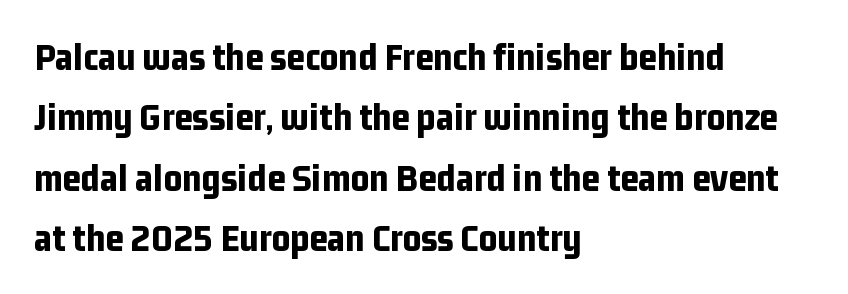
The lines are quadded left. Character widths vary here, with narrow letters taking less room than wide ones. Rows of type keep a routine distance in the vertical direction. These words are printed bold, with thick strokes throughout. What stands out about the letter spacing? Nothing — it is the standard amount. The space beneath each line is pristine and unruled.
